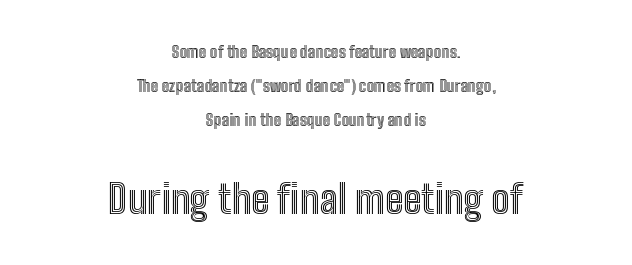
Q: Is the text italic (slanted)? A: No, it is upright.
Q: Is the text underlined? A: No.
Q: How is the paragraph aligned? A: Centered.
Q: Is the spacing between letters normal or unusually wide? A: Normal.
Q: Is the spacing between lines tight, normal or loose? A: Loose.
Q: Which block of text is set in a larger size, the first (top) or the second (bottom)? A: The second (bottom) one.
Q: Width (condensed, normal, or wide)? A: Condensed.
Q: x-height? A: Medium.
Q: Monospaced? A: No.
